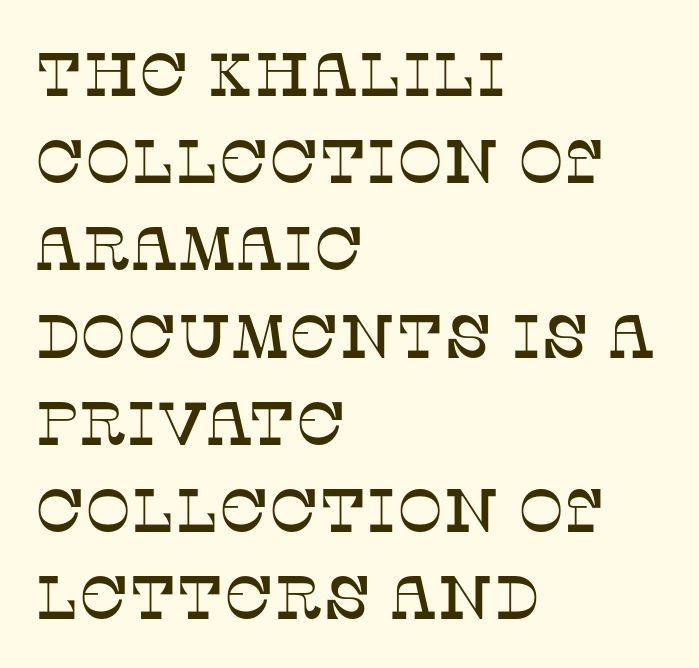
The image shows 61 px serif type, upright; set left-aligned, normal line spacing (1.43x), normal letter spacing, not underlined; low stroke contrast and a large x-height.
